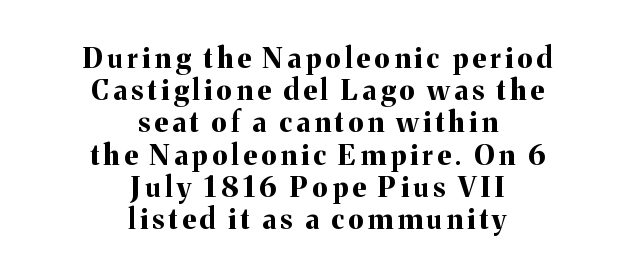
{"serif": "yes", "italic": "no", "bold": "yes", "weight": "bold", "width": "normal", "stroke_contrast": "medium", "x_height": "medium", "monospaced": "no", "underline": "no", "align": "center", "line_spacing": "tight", "line_spacing_ratio": 1.15, "glyph_px": 28}
